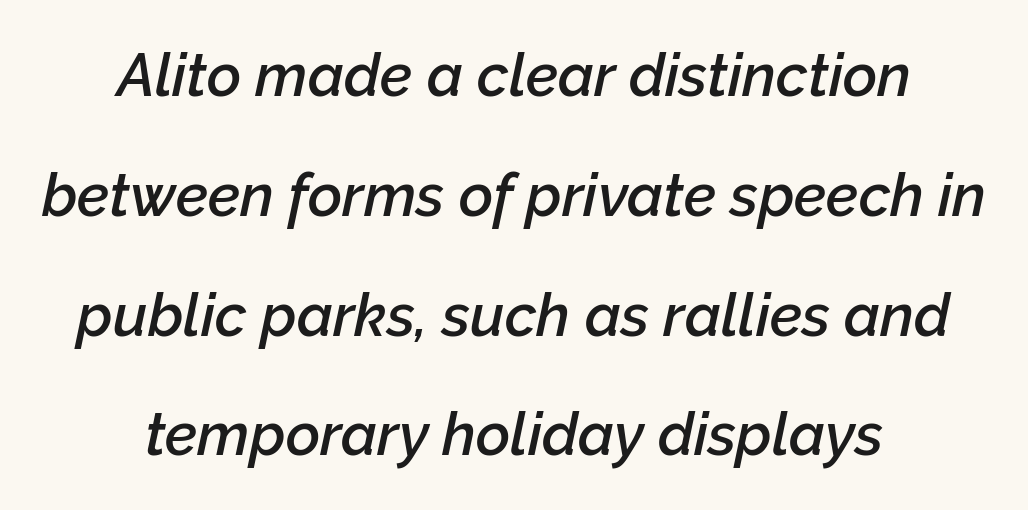
{"italic": "yes", "lean": "right", "slant_degrees": 12, "bold": "semi", "weight": "semibold", "width": "normal", "stroke_contrast": "low", "x_height": "medium", "monospaced": "no", "underline": "no", "align": "center", "line_spacing": "loose", "line_spacing_ratio": 2.03, "letter_spacing": "normal", "letter_spacing_em": 0.0, "glyph_px": 59}
